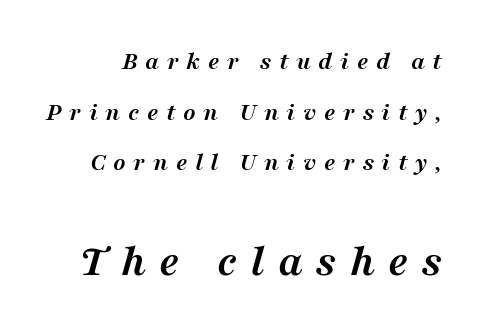
The image shows 46 px semibold serif type, italic (leaning right); set loose line spacing (1.95x), unusually wide letter spacing (+0.29 em), not underlined; the second (bottom) block is 1.77x larger; medium stroke contrast and a medium x-height.
